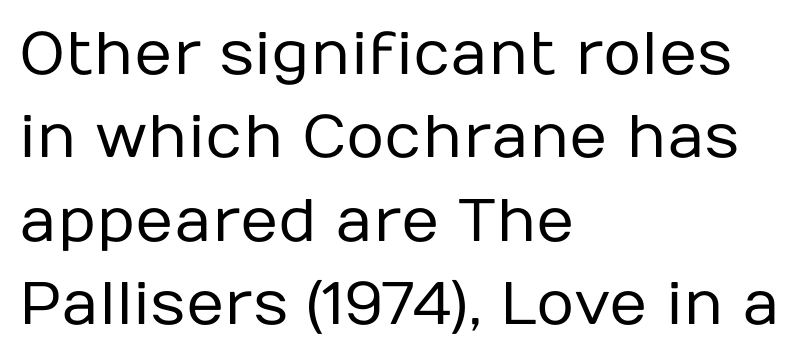
Q: Is the text bold? A: No.
Q: Is the text italic (slanted)? A: No, it is upright.
Q: Is the typeface a serif or a sans-serif typeface? A: Sans-serif.
Q: Is the text underlined? A: No.
Q: How is the paragraph aligned? A: Left-aligned.
Q: Is the spacing between letters normal or unusually wide? A: Normal.
Q: Is the spacing between lines tight, normal or loose? A: Normal.
Q: Width (condensed, normal, or wide)? A: Normal.
Q: Stroke contrast? A: Low.
Q: x-height? A: Medium.
Q: Monospaced? A: No.
